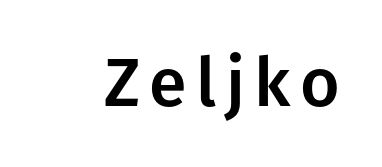
The image shows 68 px sans-serif type, upright; set not underlined; low stroke contrast and a medium x-height.
